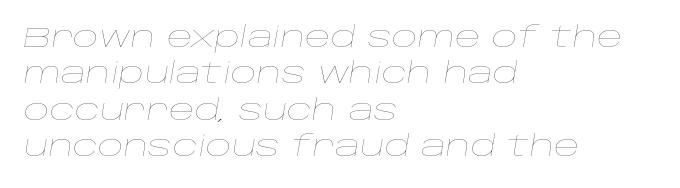
The image shows 28 px thin, wide type, italic (leaning right); set left-aligned, normal line spacing (1.3x), normal letter spacing, not underlined; low stroke contrast and a large x-height.
